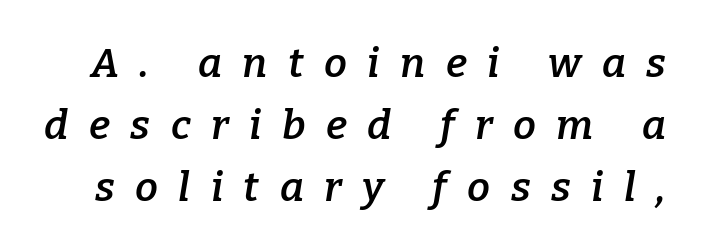
{"serif": "yes", "italic": "yes", "lean": "right", "slant_degrees": 9, "bold": "semi", "weight": "semibold", "width": "normal", "stroke_contrast": "low", "x_height": "medium", "monospaced": "no", "underline": "no", "line_spacing": "normal", "line_spacing_ratio": 1.51, "letter_spacing": "wide", "letter_spacing_em": 0.5, "glyph_px": 41}
